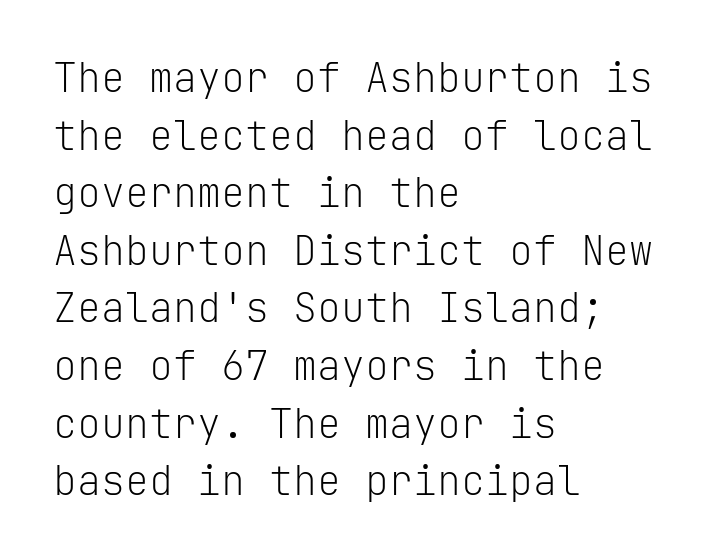
Q: Is the text bold? A: No.
Q: Is the text italic (slanted)? A: No, it is upright.
Q: Is the typeface a serif or a sans-serif typeface? A: Sans-serif.
Q: Is the text underlined? A: No.
Q: How is the paragraph aligned? A: Left-aligned.
Q: Is the spacing between letters normal or unusually wide? A: Normal.
Q: Is the spacing between lines tight, normal or loose? A: Normal.
Q: Width (condensed, normal, or wide)? A: Normal.
Q: Stroke contrast? A: Low.
Q: x-height? A: Medium.
Q: Monospaced? A: Yes.
